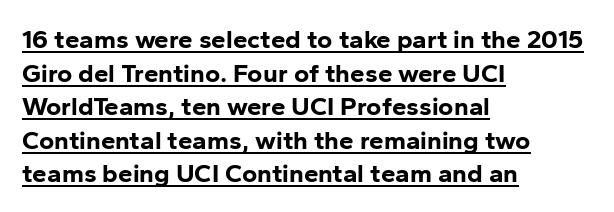
The image shows 26 px bold type, upright; set left-aligned, normal line spacing (1.29x), normal letter spacing, underlined.
